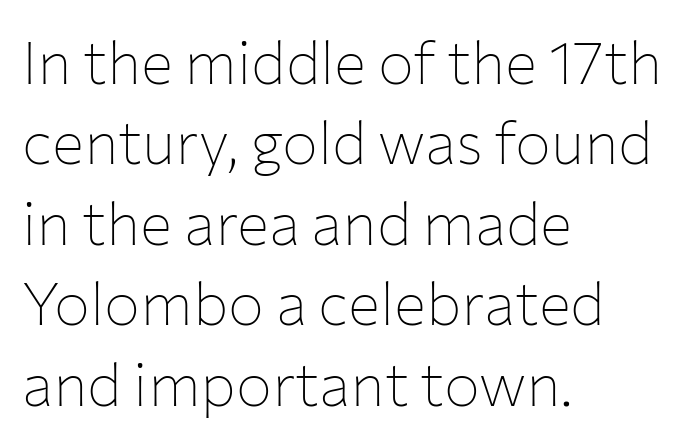
The image shows 60 px thin sans-serif type, upright; set left-aligned, normal line spacing (1.34x), normal letter spacing, not underlined; low stroke contrast and a medium x-height.
